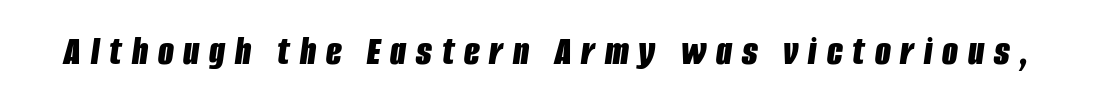
The image shows 41 px bold, condensed type, italic (leaning right); set unusually wide letter spacing (+0.24 em), not underlined; low stroke contrast and a large x-height.
